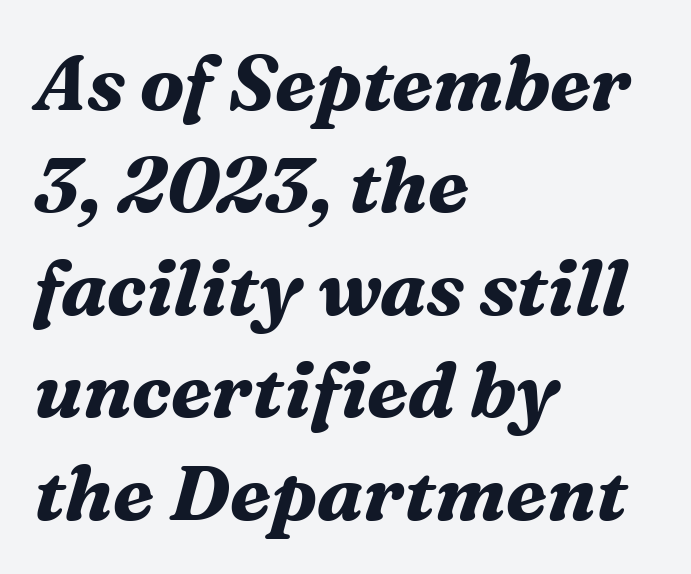
Q: Is the text bold? A: Yes.
Q: Is the text italic (slanted)? A: Yes, it leans right by about 16 degrees.
Q: Is the typeface a serif or a sans-serif typeface? A: Serif.
Q: Is the text underlined? A: No.
Q: How is the paragraph aligned? A: Left-aligned.
Q: Is the spacing between letters normal or unusually wide? A: Normal.
Q: Is the spacing between lines tight, normal or loose? A: Normal.
Q: Width (condensed, normal, or wide)? A: Normal.
Q: Stroke contrast? A: Medium.
Q: x-height? A: Medium.
Q: Monospaced? A: No.
